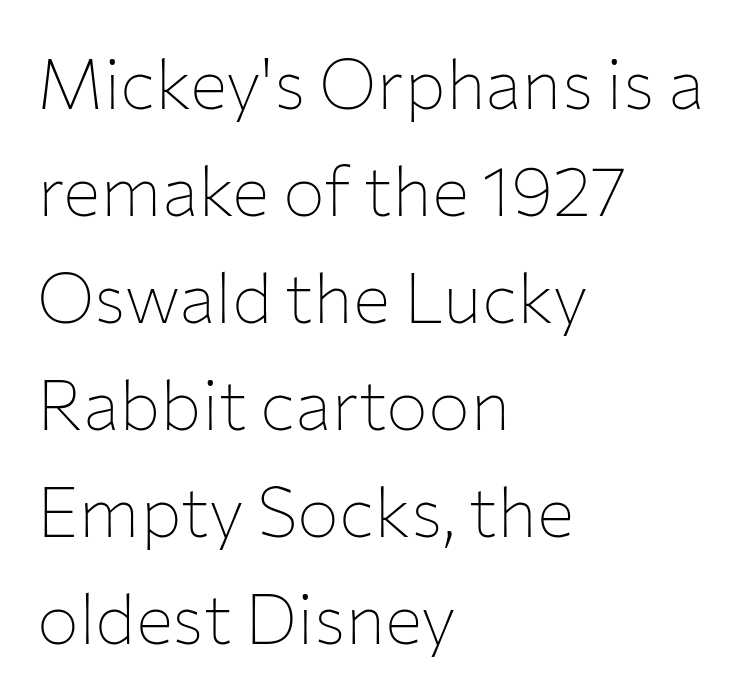
{"serif": "no", "italic": "no", "bold": "no", "weight": "thin", "width": "normal", "stroke_contrast": "low", "x_height": "medium", "monospaced": "no", "underline": "no", "align": "left", "line_spacing": "normal", "line_spacing_ratio": 1.53, "letter_spacing": "normal", "letter_spacing_em": 0.0, "glyph_px": 70}
